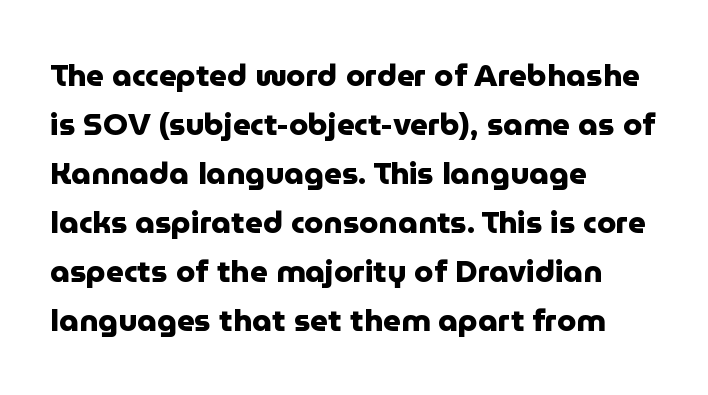
Q: Is the text bold? A: Yes.
Q: Is the text italic (slanted)? A: No, it is upright.
Q: Is the typeface a serif or a sans-serif typeface? A: Sans-serif.
Q: Is the text underlined? A: No.
Q: How is the paragraph aligned? A: Left-aligned.
Q: Is the spacing between letters normal or unusually wide? A: Normal.
Q: Is the spacing between lines tight, normal or loose? A: Normal.
Q: Width (condensed, normal, or wide)? A: Normal.
Q: Stroke contrast? A: Low.
Q: x-height? A: Medium.
Q: Monospaced? A: No.
